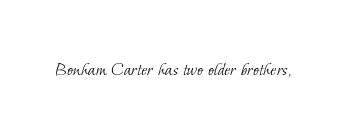
{"bold": "no", "underline": "no", "letter_spacing": "normal", "letter_spacing_em": 0.0, "glyph_px": 20}
